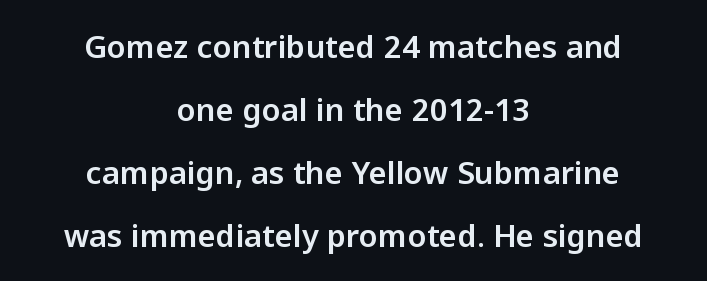
The image shows 31 px sans-serif type, upright; set centered, loose line spacing (2.03x), normal letter spacing, not underlined; low stroke contrast and a medium x-height.
